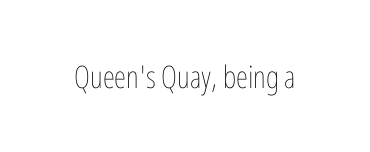
Stem width sits at or under what a default text font uses. Each row of text sits above clean, open space. Proportional: the letters do not fall into vertical columns. The line texture is even and compact thanks to regular tracking. Notice how the stems are strictly vertical — no italics here.
